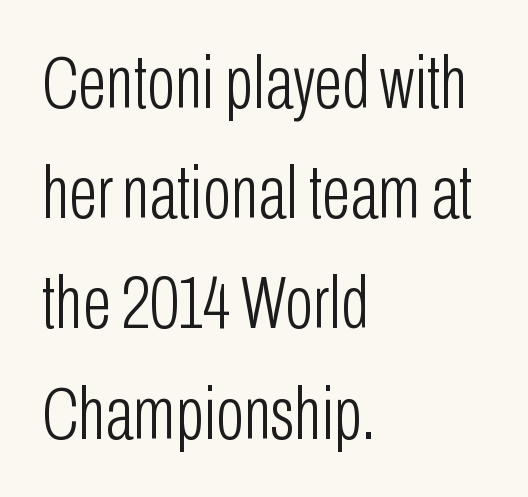
Q: Is the text bold? A: No.
Q: Is the text italic (slanted)? A: No, it is upright.
Q: Is the typeface a serif or a sans-serif typeface? A: Sans-serif.
Q: Is the text underlined? A: No.
Q: How is the paragraph aligned? A: Left-aligned.
Q: Is the spacing between letters normal or unusually wide? A: Normal.
Q: Is the spacing between lines tight, normal or loose? A: Normal.
Q: Width (condensed, normal, or wide)? A: Condensed.
Q: Stroke contrast? A: Low.
Q: x-height? A: Medium.
Q: Monospaced? A: No.
